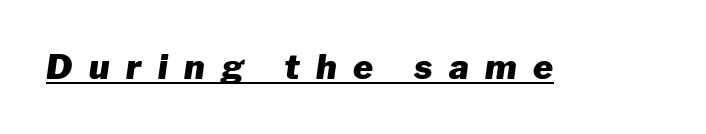
Glance below the letters and you will spot a drawn line. The rendering inserts visible extra space after every character. Varying glyph widths throughout — classic text-font behaviour. Plenty of ink on the page — the face is bold. The letters are slanted; this is an italic face.
